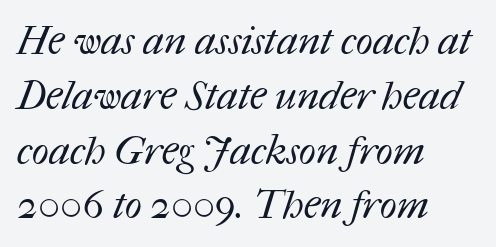
The passage shown is typed in a proportional face where columns would drift. Each row of text sits above clean, open space. This block has exactly the height ordinary leading produces. The text block is weighted toward the left margin, trailing off unevenly rightward. Stroke mass is kept to a normal reading level or below. Letter spacing: default.
